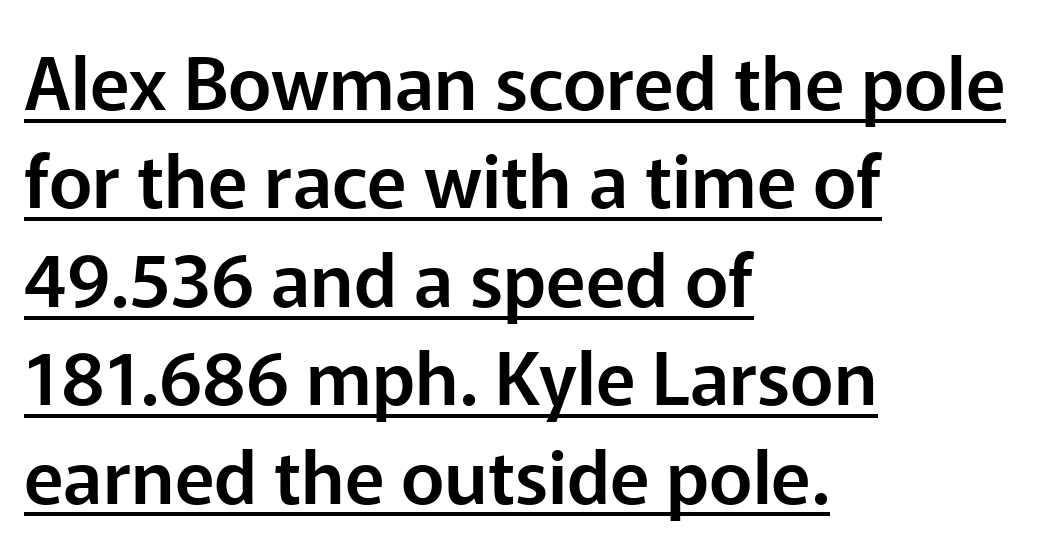
The image shows 74 px sans-serif type, upright; set left-aligned, normal line spacing (1.33x), normal letter spacing, underlined; low stroke contrast and a medium x-height.
